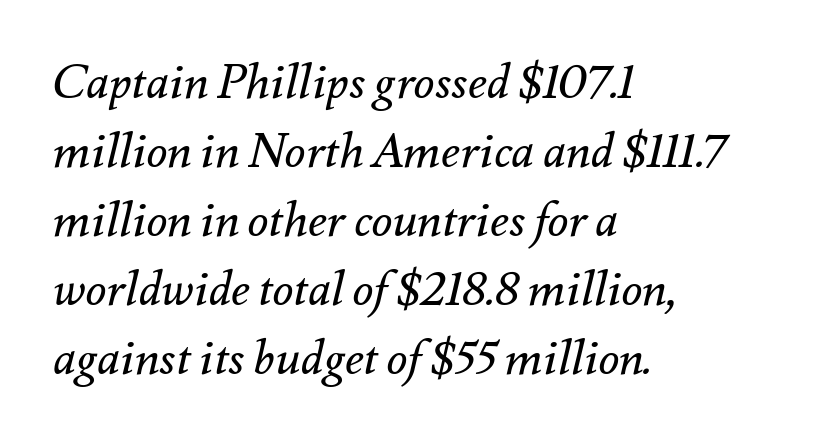
{"italic": "yes", "lean": "right", "slant_degrees": 12, "bold": "no", "weight": "regular", "width": "normal", "stroke_contrast": "medium", "x_height": "small", "monospaced": "no", "underline": "no", "align": "left", "line_spacing": "normal", "line_spacing_ratio": 1.44, "letter_spacing": "normal", "letter_spacing_em": 0.0, "glyph_px": 48}
